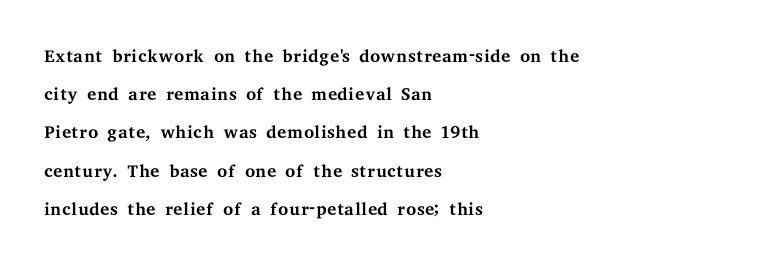
Q: Is the text bold? A: No.
Q: Is the text italic (slanted)? A: No, it is upright.
Q: Is the text underlined? A: No.
Q: How is the paragraph aligned? A: Left-aligned.
Q: Is the spacing between letters normal or unusually wide? A: Normal.
Q: Is the spacing between lines tight, normal or loose? A: Normal.
